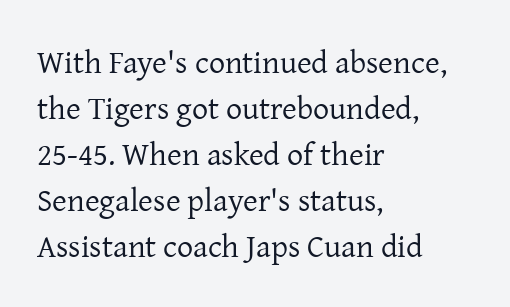
{"serif": "yes", "italic": "no", "bold": "no", "weight": "regular", "width": "normal", "stroke_contrast": "low", "x_height": "medium", "monospaced": "no", "underline": "no", "align": "left", "line_spacing": "normal", "line_spacing_ratio": 1.44, "letter_spacing": "normal", "letter_spacing_em": 0.0, "glyph_px": 32}
